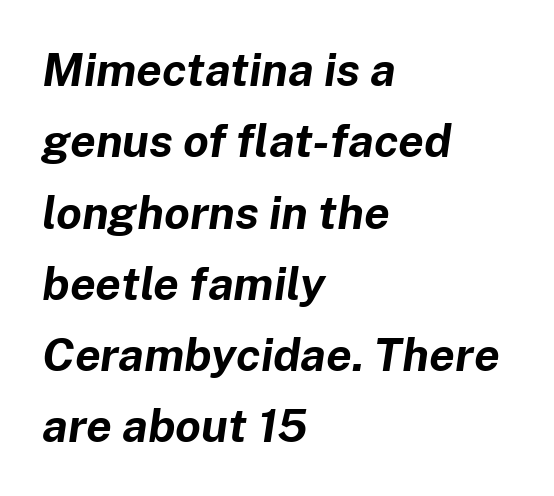
The passage shown is typed in a proportional face where columns would drift. Compared with ordinary roman type, these characters are visibly tilted. The passage shown is not underscored anywhere. As a designer I'd log this as weight 700, bold. This sample uses plain, unmodified letter spacing. Reading down the block, your eye returns to a fixed left position each line.
